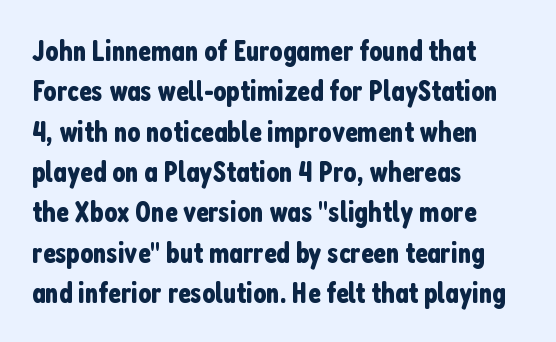
The image shows 29 px condensed sans-serif type, upright; set left-aligned, normal line spacing (1.39x), normal letter spacing, not underlined; low stroke contrast and a medium x-height.
